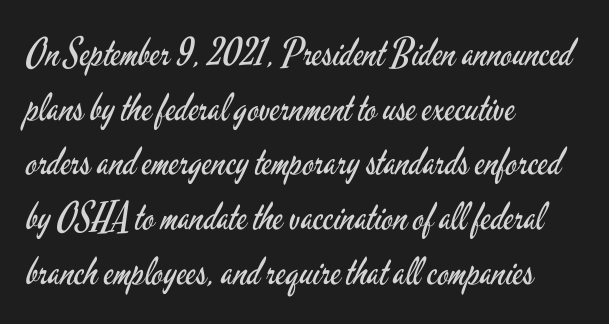
Q: Is the text bold? A: No.
Q: Is the text italic (slanted)? A: Yes.
Q: Is the typeface a serif or a sans-serif typeface? A: Sans-serif.
Q: Is the text underlined? A: No.
Q: How is the paragraph aligned? A: Left-aligned.
Q: Is the spacing between letters normal or unusually wide? A: Normal.
Q: Is the spacing between lines tight, normal or loose? A: Normal.
Q: Width (condensed, normal, or wide)? A: Condensed.
Q: Stroke contrast? A: Low.
Q: x-height? A: Small.
Q: Monospaced? A: No.
